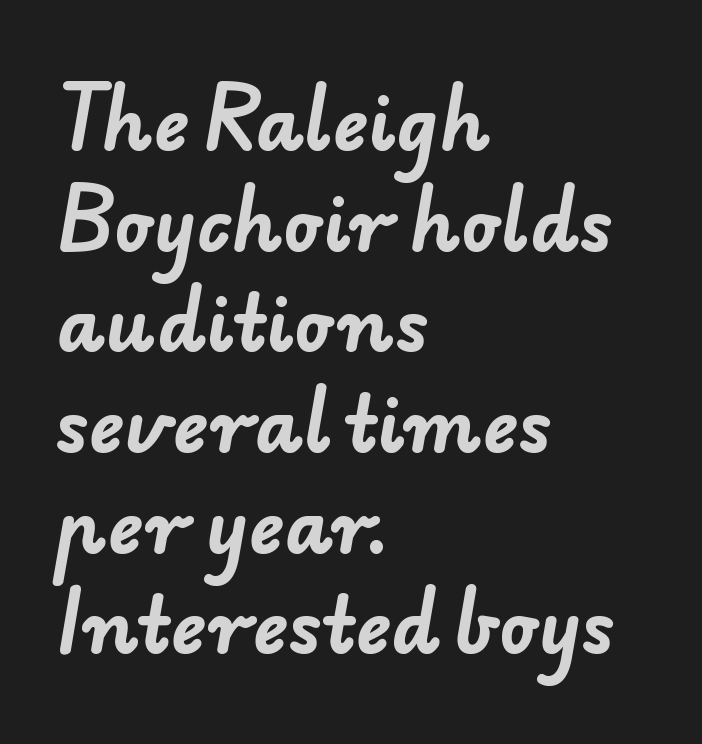
{"serif": "no", "bold": "yes", "weight": "bold", "width": "normal", "stroke_contrast": "low", "x_height": "small", "monospaced": "no", "underline": "no", "align": "left", "line_spacing": "normal", "line_spacing_ratio": 1.36, "letter_spacing": "normal", "letter_spacing_em": 0.0, "glyph_px": 74}
